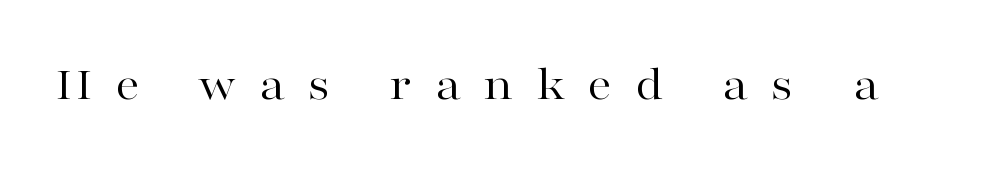
The image shows 49 px regular-weight, wide serif type, upright; set unusually wide letter spacing (+0.47 em), not underlined; high stroke contrast and a medium x-height.
